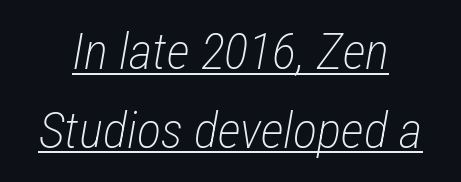
The image shows 51 px light, condensed type, italic (leaning right); set normal line spacing (1.54x), normal letter spacing, underlined; low stroke contrast and a medium x-height.
